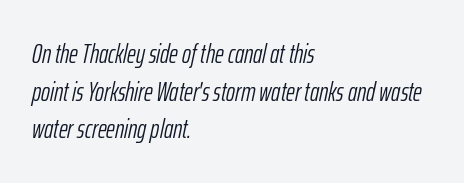
The image shows 27 px text type, italic (leaning right); set left-aligned, normal line spacing (1.39x), normal letter spacing, not underlined.
